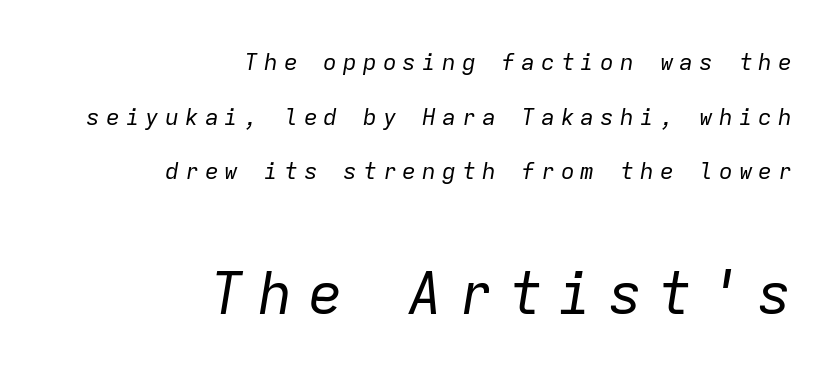
{"italic": "yes", "lean": "right", "slant_degrees": 9, "bold": "no", "weight": "regular", "width": "normal", "stroke_contrast": "low", "x_height": "medium", "monospaced": "yes", "underline": "no", "align": "right", "line_spacing": "loose", "line_spacing_ratio": 2.38, "letter_spacing": "wide", "letter_spacing_em": 0.26, "larger_block": "second", "size_ratio": 2.52, "glyph_px": 58}
